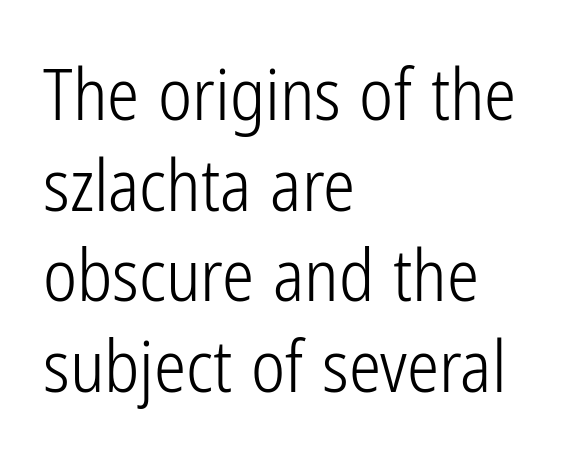
Weight: not bold — regular or lighter. Posture: straight, roman, zero tilt. A typesetter would call this proportional, since set widths differ per character. No extra tracking has been applied to these lines. The space between consecutive lines is moderate. The setting favours the left margin, as ordinary paragraphs usually do.
